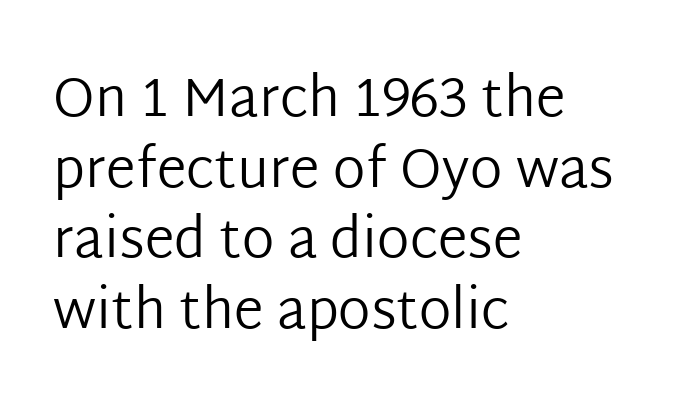
{"serif": "no", "italic": "no", "bold": "no", "weight": "regular", "width": "normal", "stroke_contrast": "low", "x_height": "medium", "monospaced": "no", "underline": "no", "align": "left", "line_spacing": "normal", "line_spacing_ratio": 1.31, "letter_spacing": "normal", "letter_spacing_em": 0.0, "glyph_px": 54}
